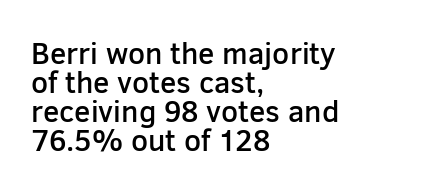
{"serif": "no", "italic": "no", "bold": "semi", "weight": "semibold", "width": "normal", "stroke_contrast": "low", "x_height": "medium", "monospaced": "no", "underline": "no", "align": "left", "line_spacing": "tight", "line_spacing_ratio": 0.97, "letter_spacing": "normal", "letter_spacing_em": 0.0, "glyph_px": 30}
